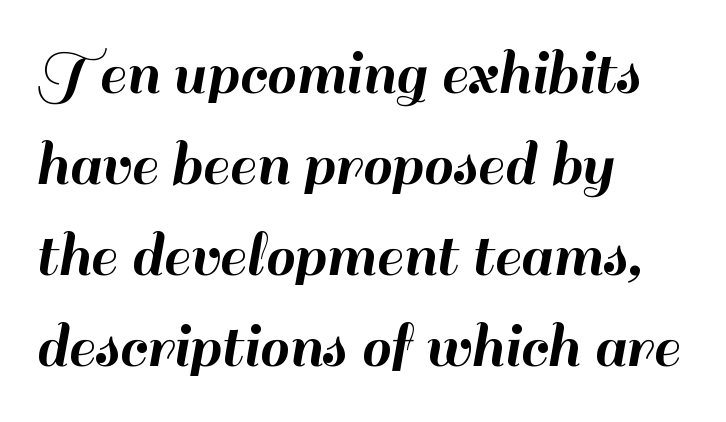
The image shows 67 px sans-serif type; set left-aligned, normal line spacing (1.36x), normal letter spacing, not underlined; high stroke contrast and a small x-height.
